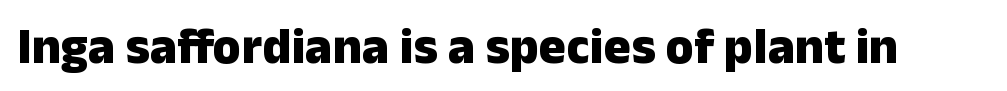
The image shows 51 px heavy sans-serif type, upright; set normal letter spacing, not underlined; low stroke contrast and a medium x-height.
